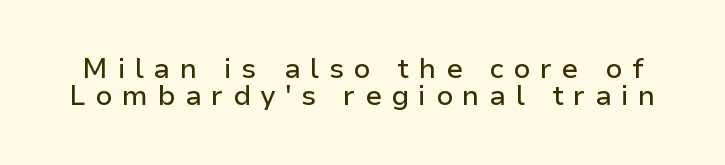
Q: Is the text italic (slanted)? A: No, it is upright.
Q: Is the typeface a serif or a sans-serif typeface? A: Sans-serif.
Q: Is the text underlined? A: No.
Q: Is the spacing between letters normal or unusually wide? A: Unusually wide.
Q: Is the spacing between lines tight, normal or loose? A: Tight.
Q: Width (condensed, normal, or wide)? A: Normal.
Q: Stroke contrast? A: Low.
Q: x-height? A: Medium.
Q: Monospaced? A: No.
